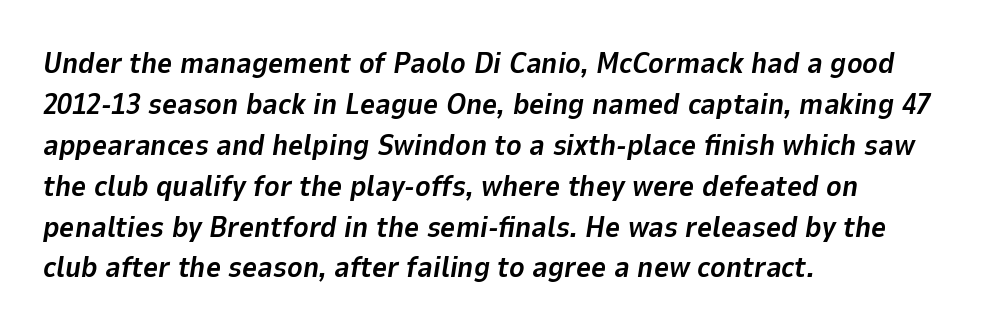
{"italic": "yes", "lean": "right", "slant_degrees": 9, "bold": "yes", "weight": "bold", "width": "normal", "stroke_contrast": "low", "x_height": "medium", "monospaced": "no", "underline": "no", "align": "left", "line_spacing": "normal", "line_spacing_ratio": 1.41, "letter_spacing": "normal", "letter_spacing_em": 0.0, "glyph_px": 29}
